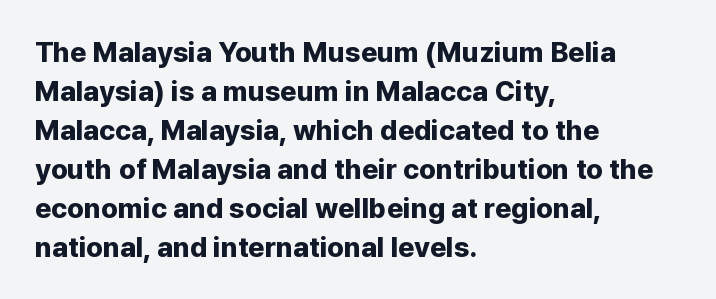
Q: Is the text bold? A: Yes.
Q: Is the text italic (slanted)? A: No, it is upright.
Q: Is the typeface a serif or a sans-serif typeface? A: Sans-serif.
Q: Is the text underlined? A: No.
Q: How is the paragraph aligned? A: Left-aligned.
Q: Is the spacing between letters normal or unusually wide? A: Normal.
Q: Is the spacing between lines tight, normal or loose? A: Normal.
Q: Width (condensed, normal, or wide)? A: Normal.
Q: Stroke contrast? A: Low.
Q: x-height? A: Medium.
Q: Monospaced? A: No.
